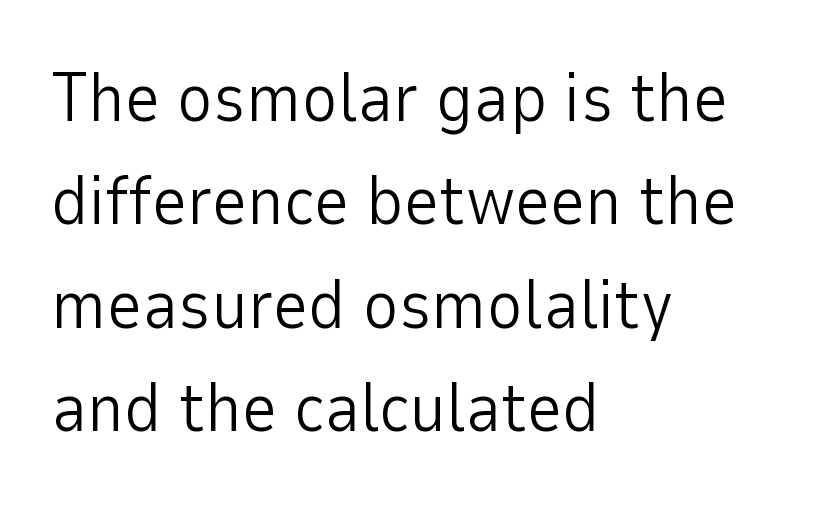
The image shows 69 px light sans-serif type, upright; set left-aligned, normal line spacing (1.5x), normal letter spacing, not underlined; low stroke contrast and a medium x-height.
